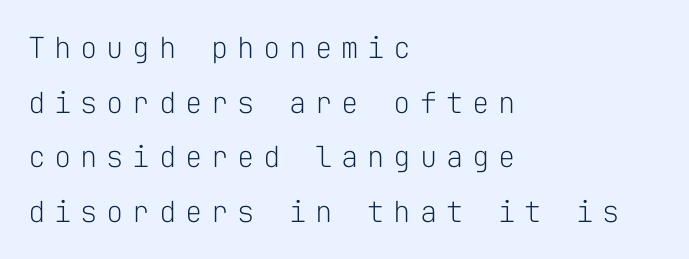
The image shows 29 px light sans-serif type, upright, monospaced; set left-aligned, line spacing 1.88x, unusually wide letter spacing (+0.3 em), not underlined; low stroke contrast and a medium x-height.
